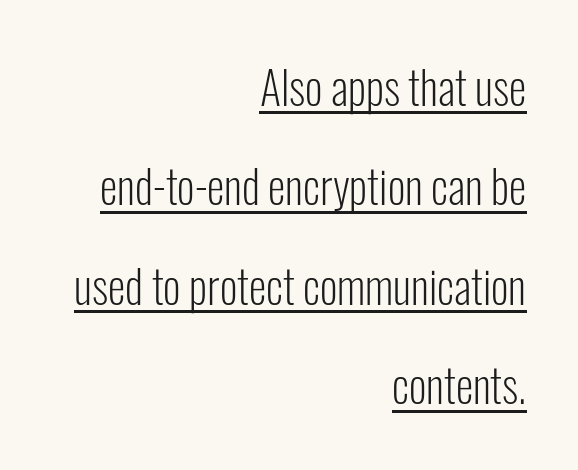
Characters remain perfectly vertical along every line. The sample's only ornament is a line tracing under the words. These lines are rendered in a variable-pitch font. If you measured baseline to baseline, you'd find a long distance. Tracking here is standard; glyphs follow each other at the usual distance. Compared with a typical body face, this is equally light or lighter still.
